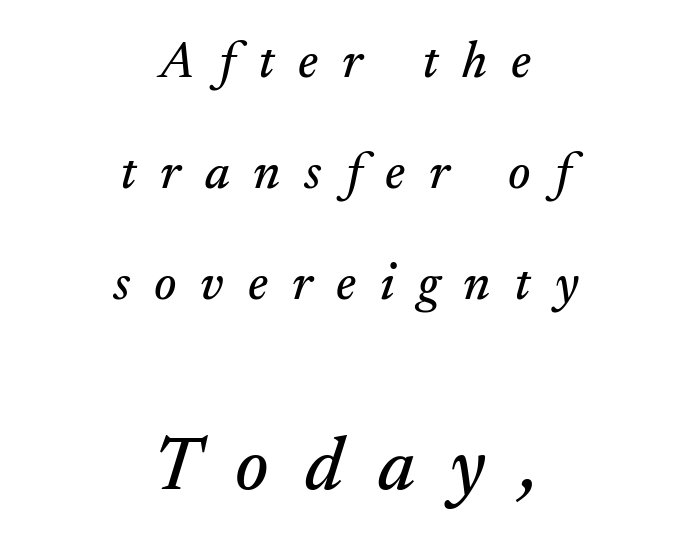
Beneath every word, the page is bare. Posture: slanted. Teacher's note: observe the equal gaps on both sides — that is centered alignment. A typesetter would call this heavily tracked-out type. The vertical gap from one line to the next is large. The face used here is proportionally spaced, like ordinary book or web type.
